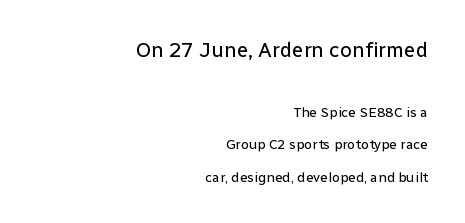
{"italic": "no", "bold": "no", "underline": "no", "align": "right", "line_spacing": "loose", "line_spacing_ratio": 2.33, "letter_spacing": "normal", "letter_spacing_em": 0.0, "larger_block": "first", "size_ratio": 1.5, "glyph_px": 21}
